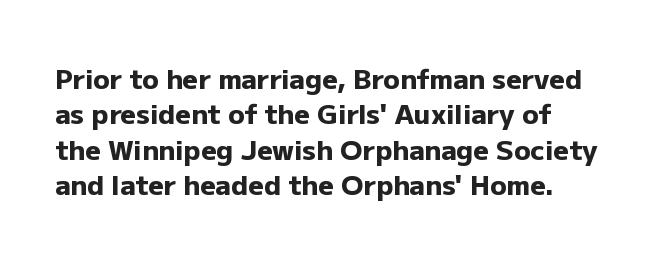
The image shows 27 px bold type, upright; set normal line spacing (1.31x), normal letter spacing, not underlined.
